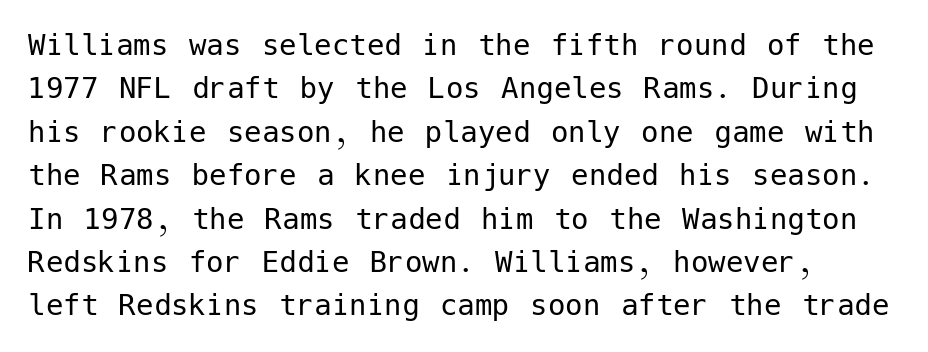
The image shows 35 px regular-weight sans-serif type, upright; set line spacing 1.24x, normal letter spacing, not underlined; low stroke contrast and a medium x-height.
